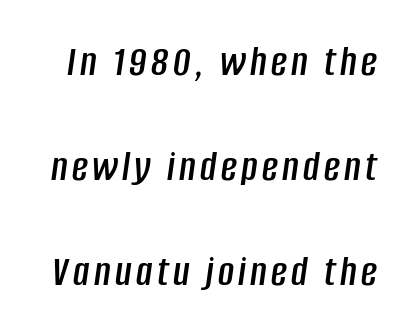
{"italic": "yes", "lean": "right", "slant_degrees": 8, "width": "condensed", "stroke_contrast": "low", "x_height": "large", "monospaced": "no", "underline": "no", "line_spacing": "loose", "line_spacing_ratio": 2.39, "glyph_px": 44}
